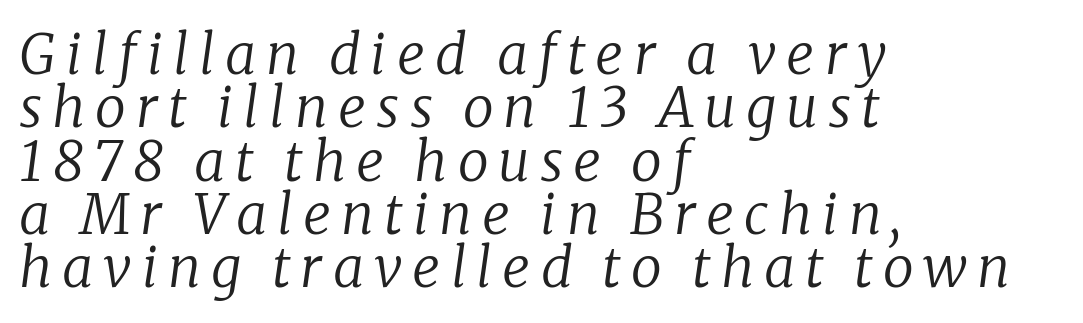
Q: Is the text bold? A: No.
Q: Is the text italic (slanted)? A: Yes, it leans right by about 8 degrees.
Q: Is the typeface a serif or a sans-serif typeface? A: Serif.
Q: Is the text underlined? A: No.
Q: How is the paragraph aligned? A: Left-aligned.
Q: Is the spacing between lines tight, normal or loose? A: Tight.
Q: Width (condensed, normal, or wide)? A: Normal.
Q: Stroke contrast? A: Low.
Q: x-height? A: Medium.
Q: Monospaced? A: No.
